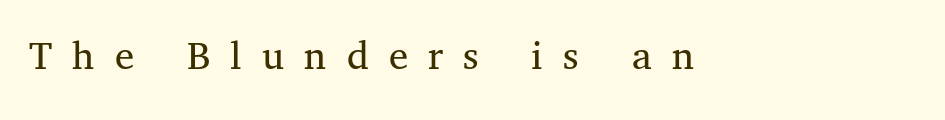
{"serif": "yes", "italic": "no", "bold": "no", "weight": "regular", "width": "normal", "stroke_contrast": "medium", "x_height": "medium", "monospaced": "no", "underline": "no", "align": "left", "letter_spacing": "wide", "letter_spacing_em": 0.47, "glyph_px": 43}
